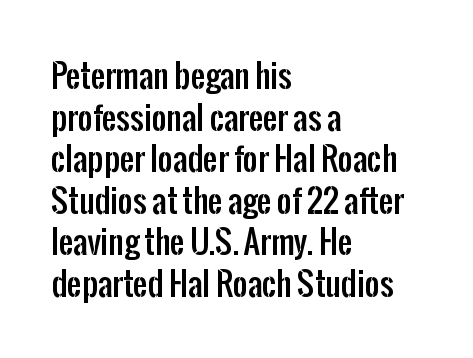
The image shows 32 px condensed sans-serif type, upright; set left-aligned, normal line spacing (1.3x), normal letter spacing, not underlined; low stroke contrast and a medium x-height.
